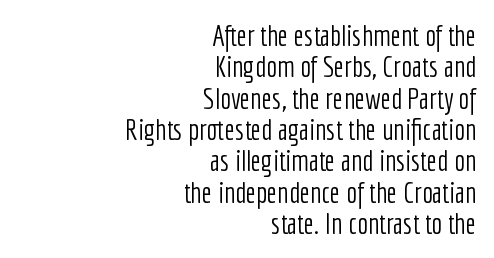
A quiet, ordinary-to-light weight characterises the typeface. Compared with typical paragraphs, the rows here are closer together. Students, note that the glyphs here touch the page at normal intervals. You could not count columns in this text — the font is proportionally spaced. The typography opts for an upright posture over an oblique one. Bare-footed words on every line.
